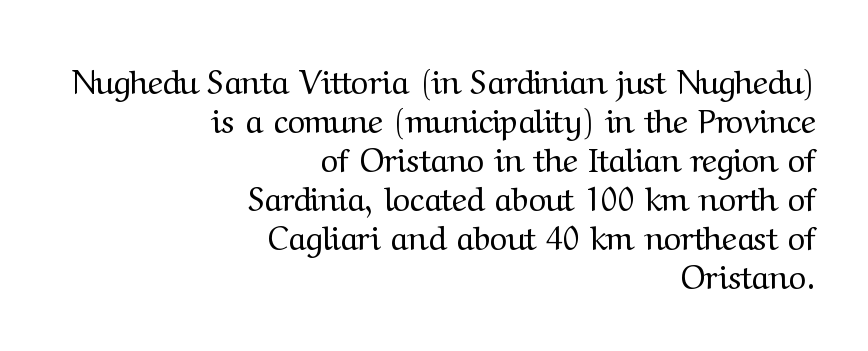
The image shows 33 px regular-weight serif type, upright; set right-aligned, line spacing 1.18x, normal letter spacing, not underlined; medium stroke contrast and a medium x-height.
